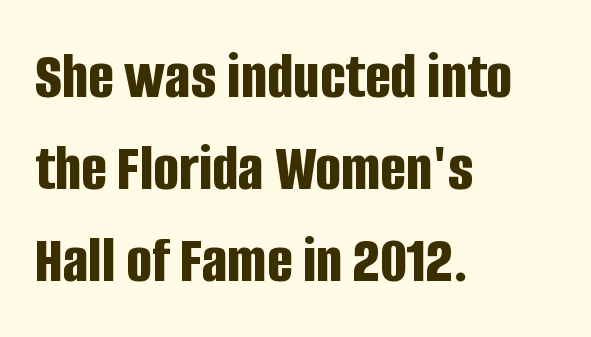
Descender tails drop into unmarked territory. Notice how the stems are strictly vertical — no italics here. Its strokes are broad and dark, the hallmark of bold type. This sample has the flowing, uneven cadence of proportional lettering. The tracking reads as untouched default to a designer's eye.
